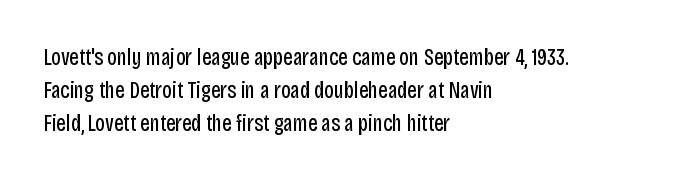
{"italic": "no", "bold": "no", "underline": "no", "align": "left", "line_spacing": "normal", "line_spacing_ratio": 1.43, "letter_spacing": "normal", "letter_spacing_em": 0.0, "glyph_px": 23}
